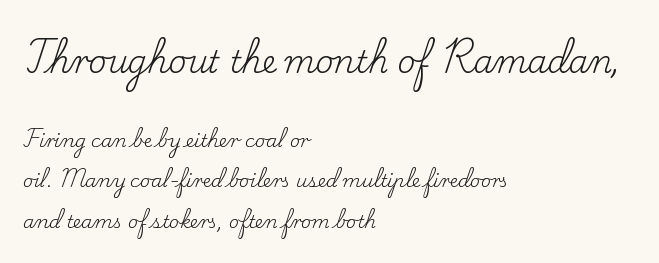
The image shows 31 px regular-weight serif type; set left-aligned, loose line spacing (2.25x), normal letter spacing, not underlined; the first (top) block is 1.72x larger; low stroke contrast and a small x-height.
